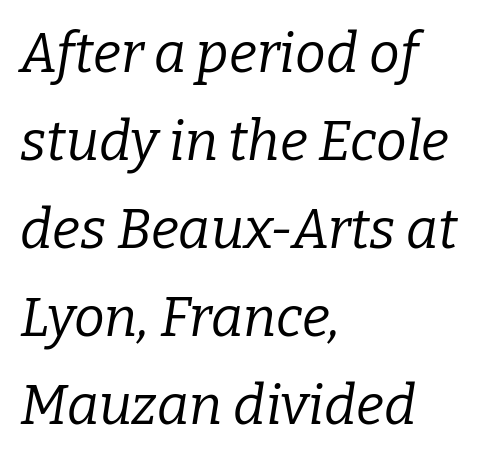
The image shows 55 px regular-weight serif type, italic (leaning right); set left-aligned, normal line spacing (1.6x), normal letter spacing, not underlined; low stroke contrast and a medium x-height.
